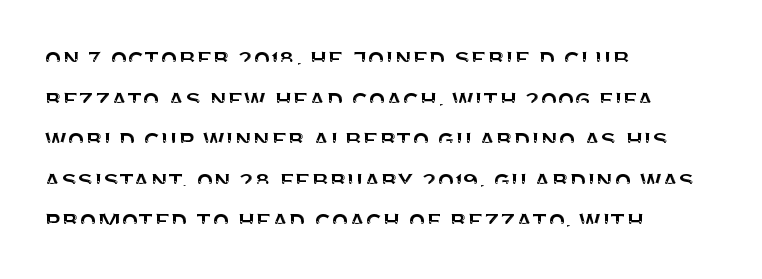
Character widths vary here, with narrow letters taking less room than wide ones. If you drew a line through each stem, it would be perfectly vertical. A typesetter would call this leading conventional body-copy spacing. Here the glyphs are tracked normally, forming tight word shapes. Examine the stroke ends and you'll find no serifs. The ragged edge is on the right, which tells us the setting is flush left.
